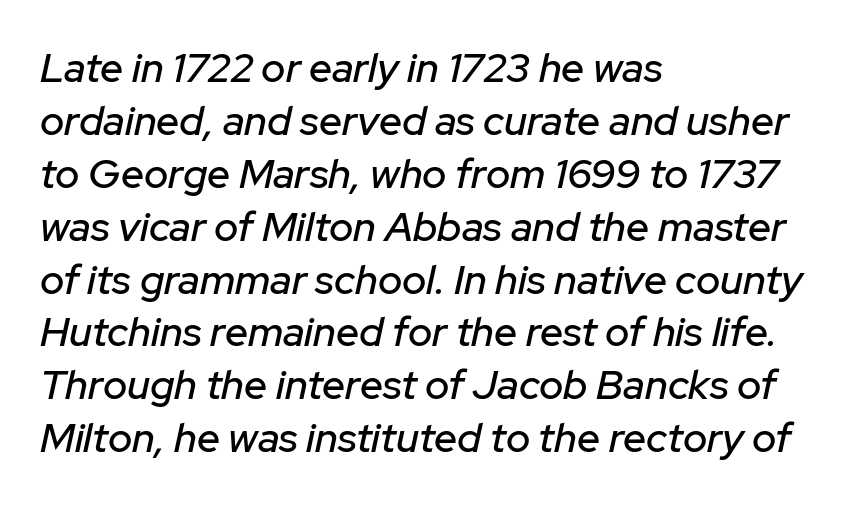
Where is the straight margin? On the left. These lines are rendered in a variable-pitch font. The area under the type is left untouched. The horizontal fit of the characters is conventional and even. Rows of type keep a routine distance in the vertical direction.
